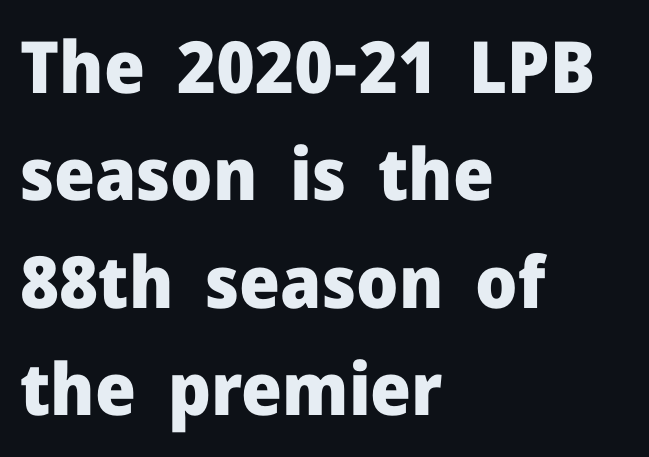
Notice how descenders clear the ascenders below comfortably — that's standard leading. This sample uses a sans-serif face. The space beneath each line is pristine and unruled. Honestly, the letter spacing is just normal — you wouldn't notice it. A typesetter would call this proportional, since set widths differ per character.
